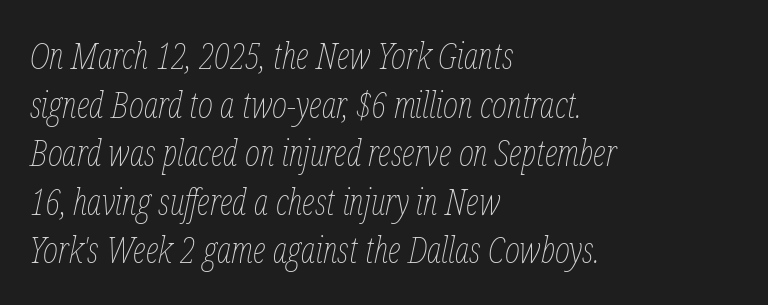
Q: Is the text bold? A: No.
Q: Is the text italic (slanted)? A: Yes, it leans right by about 12 degrees.
Q: Is the text underlined? A: No.
Q: How is the paragraph aligned? A: Left-aligned.
Q: Is the spacing between letters normal or unusually wide? A: Normal.
Q: Is the spacing between lines tight, normal or loose? A: Normal.
Q: Width (condensed, normal, or wide)? A: Condensed.
Q: Stroke contrast? A: Low.
Q: x-height? A: Medium.
Q: Monospaced? A: No.
